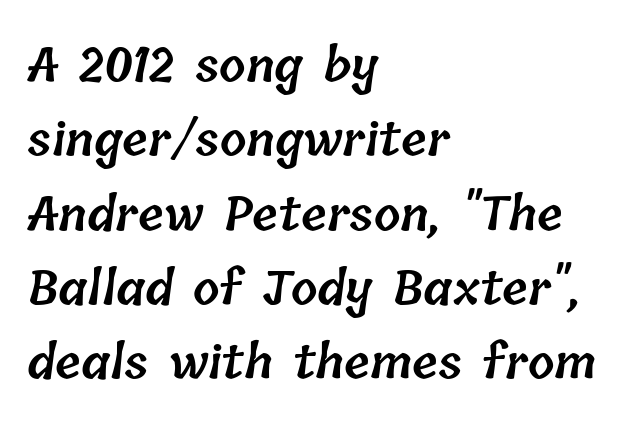
Honestly, the letter spacing is just normal — you wouldn't notice it. Think of a printed novel: that variable character pitch is what you see here. A somewhat darkened texture: the type is semibold rather than bold. These lines sit exactly where default settings would place them.
